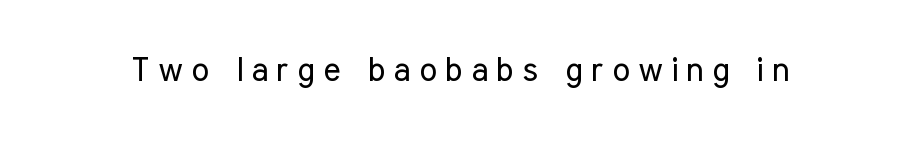
The glyphs in this specimen are sans serif. Has an underline been added? It has not. Do the characters align in a grid? No, the font is proportional. The passage shown is not bold in any degree. Rendered with straight, roman letterforms. Glyph-to-glyph distance is far greater than everyday printed text.
